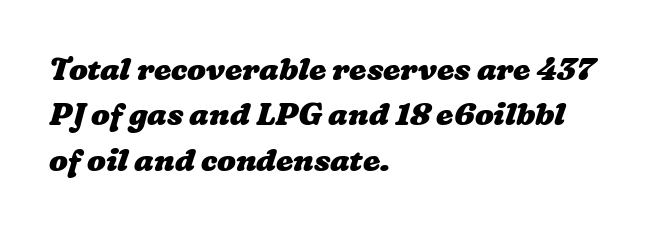
Varying glyph widths throughout — classic text-font behaviour. The face used here is rendered with its standard letterfit. Heft: maximum for text — a bold. Leading: standard.
